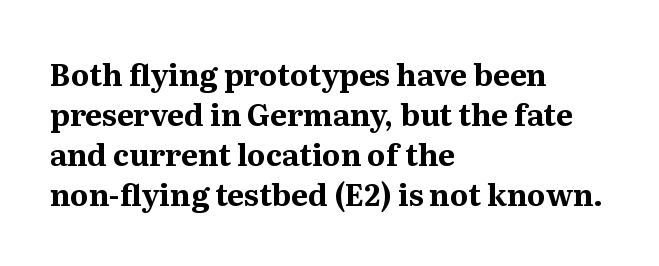
The characters display serif detailing at their extremities. Leftover space on each line is placed entirely after the last word. Weight check: bold — yes, fully. Leading: standard. The foot of each line stays bare and open.
